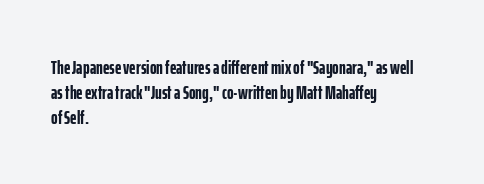
Q: Is the text bold? A: Yes.
Q: Is the text italic (slanted)? A: No, it is upright.
Q: Is the text underlined? A: No.
Q: How is the paragraph aligned? A: Left-aligned.
Q: Is the spacing between letters normal or unusually wide? A: Normal.
Q: Is the spacing between lines tight, normal or loose? A: Normal.
